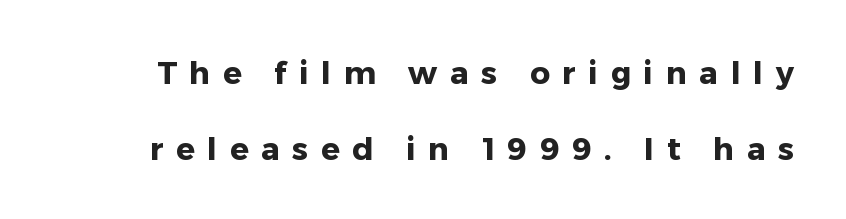
The gaps between neighbouring characters are conspicuously large. This is heavy type, rendered in bold. Spacing verdict: proportional, widths tailored to each character. Do the letters lean? They stand straight. Students, observe: this is what heavily led, spacious text looks like. Words float on clear page, feet unadorned.
